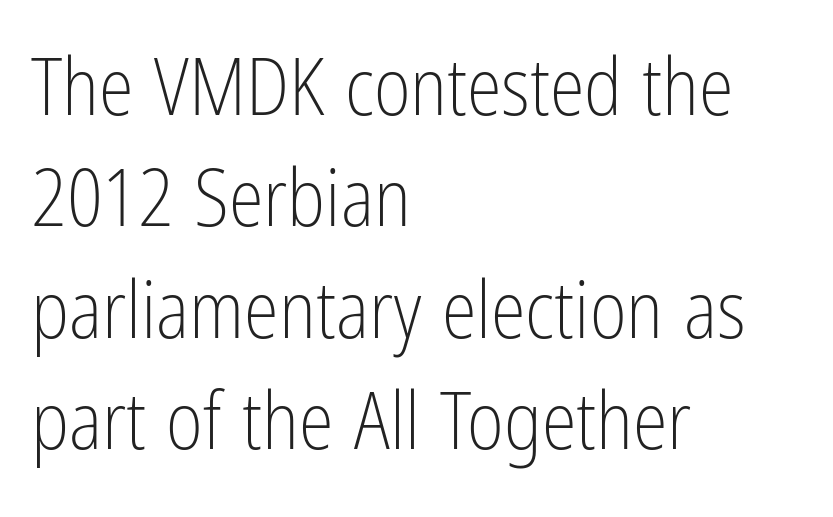
The image shows 79 px light, condensed sans-serif type, upright; set left-aligned, normal line spacing (1.41x), normal letter spacing, not underlined; low stroke contrast and a medium x-height.
